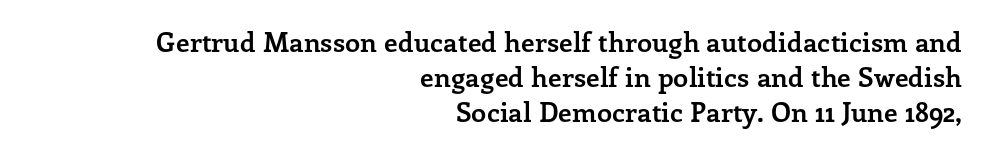
Lines of text with bare space underneath. What weight is shown? A full bold with thick strokes. A typesetter would call this leading conventional body-copy spacing. These lines stack with their right ends in a neat column. Italic: no, the glyphs are upright roman.
